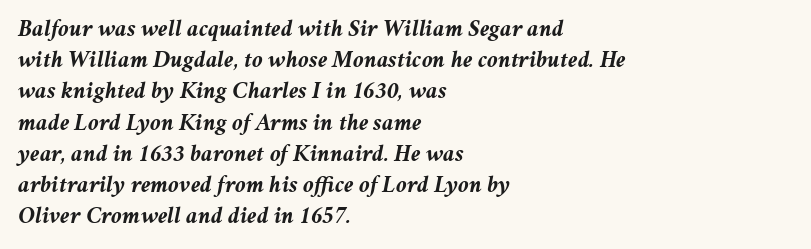
Q: Is the text bold? A: Yes.
Q: Is the text italic (slanted)? A: Yes, it leans right by about 11 degrees.
Q: Is the text underlined? A: No.
Q: How is the paragraph aligned? A: Left-aligned.
Q: Is the spacing between letters normal or unusually wide? A: Normal.
Q: Is the spacing between lines tight, normal or loose? A: Normal.
